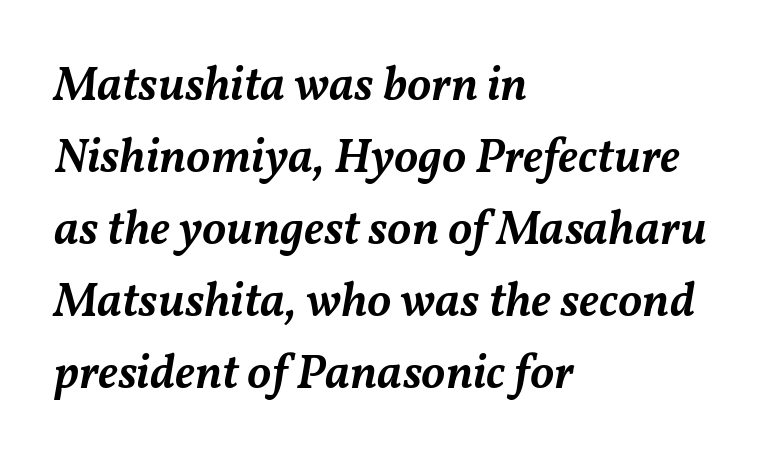
The image shows 48 px semibold type, italic (leaning right); set left-aligned, normal line spacing (1.5x), normal letter spacing, not underlined; medium stroke contrast and a medium x-height.
